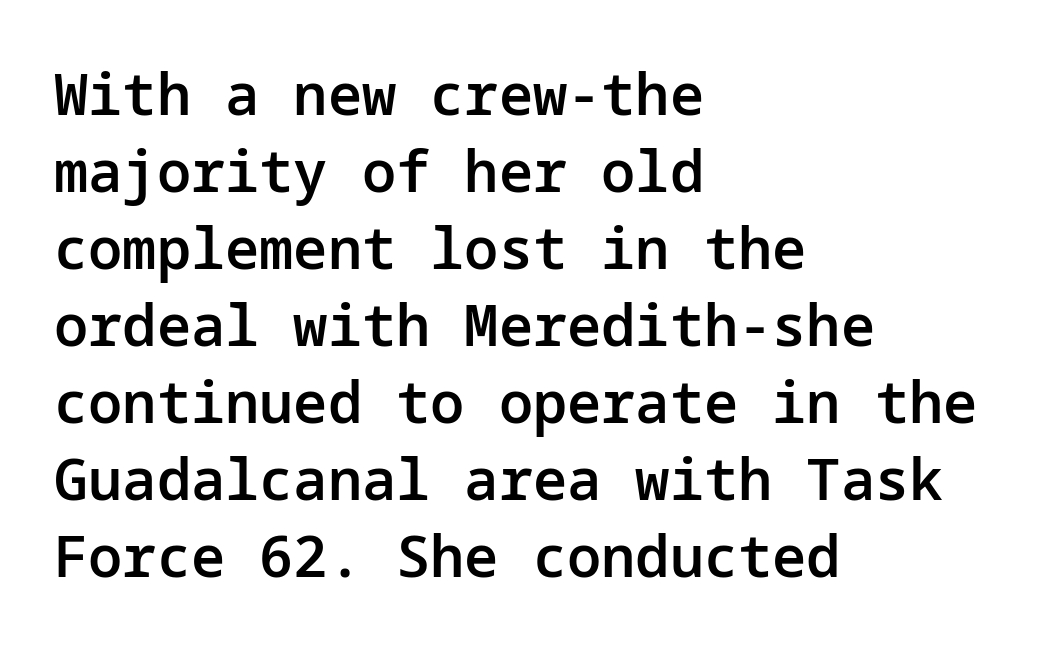
{"serif": "no", "italic": "no", "bold": "semi", "weight": "semibold", "width": "normal", "stroke_contrast": "low", "x_height": "medium", "underline": "no", "align": "left", "line_spacing": "normal", "line_spacing_ratio": 1.35, "letter_spacing": "normal", "letter_spacing_em": 0.0, "glyph_px": 57}
